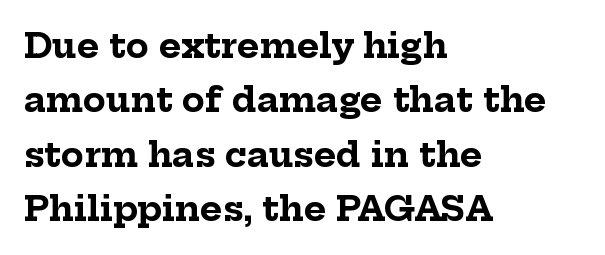
The image shows 34 px bold serif type, upright; set left-aligned, normal line spacing (1.6x), normal letter spacing, not underlined; low stroke contrast and a medium x-height.
